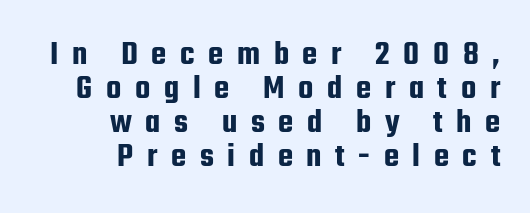
Q: Is the text italic (slanted)? A: No, it is upright.
Q: Is the typeface a serif or a sans-serif typeface? A: Sans-serif.
Q: Is the text underlined? A: No.
Q: How is the paragraph aligned? A: Right-aligned.
Q: Is the spacing between letters normal or unusually wide? A: Unusually wide.
Q: Is the spacing between lines tight, normal or loose? A: Tight.
Q: Width (condensed, normal, or wide)? A: Condensed.
Q: Stroke contrast? A: Low.
Q: x-height? A: Medium.
Q: Monospaced? A: No.
